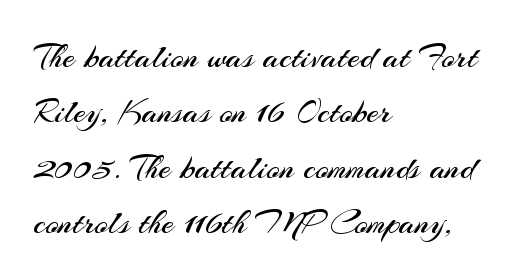
Q: Is the text bold? A: No.
Q: Is the text italic (slanted)? A: Yes.
Q: Is the typeface a serif or a sans-serif typeface? A: Sans-serif.
Q: Is the text underlined? A: No.
Q: How is the paragraph aligned? A: Left-aligned.
Q: Is the spacing between letters normal or unusually wide? A: Normal.
Q: Is the spacing between lines tight, normal or loose? A: Normal.
Q: Width (condensed, normal, or wide)? A: Normal.
Q: Stroke contrast? A: Medium.
Q: x-height? A: Small.
Q: Monospaced? A: No.
